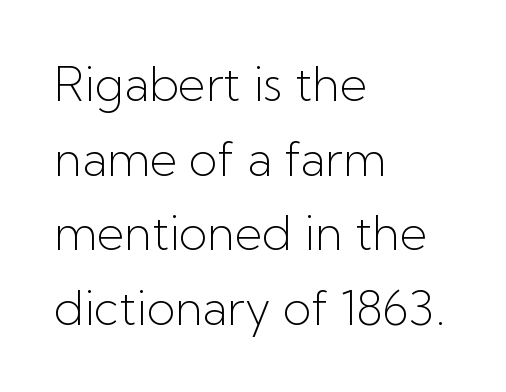
Q: Is the text bold? A: No.
Q: Is the text italic (slanted)? A: No, it is upright.
Q: Is the typeface a serif or a sans-serif typeface? A: Sans-serif.
Q: Is the text underlined? A: No.
Q: How is the paragraph aligned? A: Left-aligned.
Q: Is the spacing between letters normal or unusually wide? A: Normal.
Q: Is the spacing between lines tight, normal or loose? A: Normal.
Q: Width (condensed, normal, or wide)? A: Normal.
Q: Stroke contrast? A: Low.
Q: x-height? A: Medium.
Q: Monospaced? A: No.
